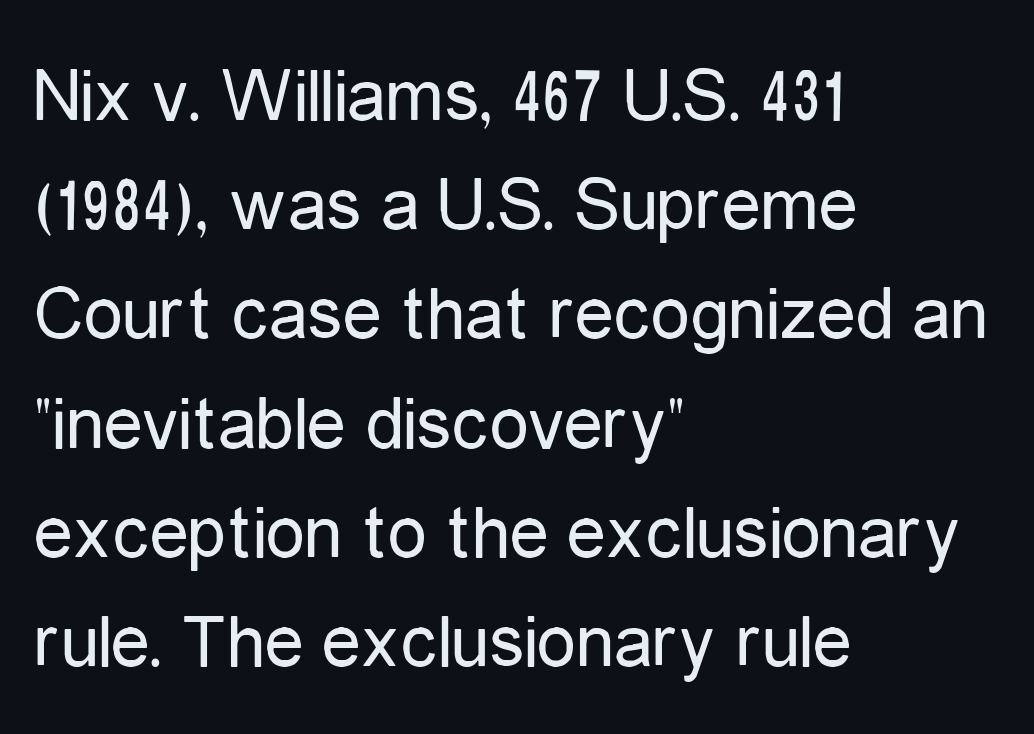
Q: Is the text bold? A: No.
Q: Is the text italic (slanted)? A: No, it is upright.
Q: Is the typeface a serif or a sans-serif typeface? A: Sans-serif.
Q: Is the text underlined? A: No.
Q: How is the paragraph aligned? A: Left-aligned.
Q: Is the spacing between letters normal or unusually wide? A: Normal.
Q: Is the spacing between lines tight, normal or loose? A: Normal.
Q: Width (condensed, normal, or wide)? A: Condensed.
Q: Stroke contrast? A: Low.
Q: x-height? A: Medium.
Q: Monospaced? A: No.
